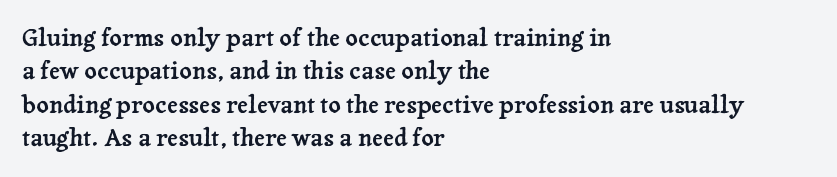
{"italic": "no", "underline": "no", "align": "left", "line_spacing": "normal", "line_spacing_ratio": 1.39, "letter_spacing": "normal", "letter_spacing_em": 0.0, "glyph_px": 24}
